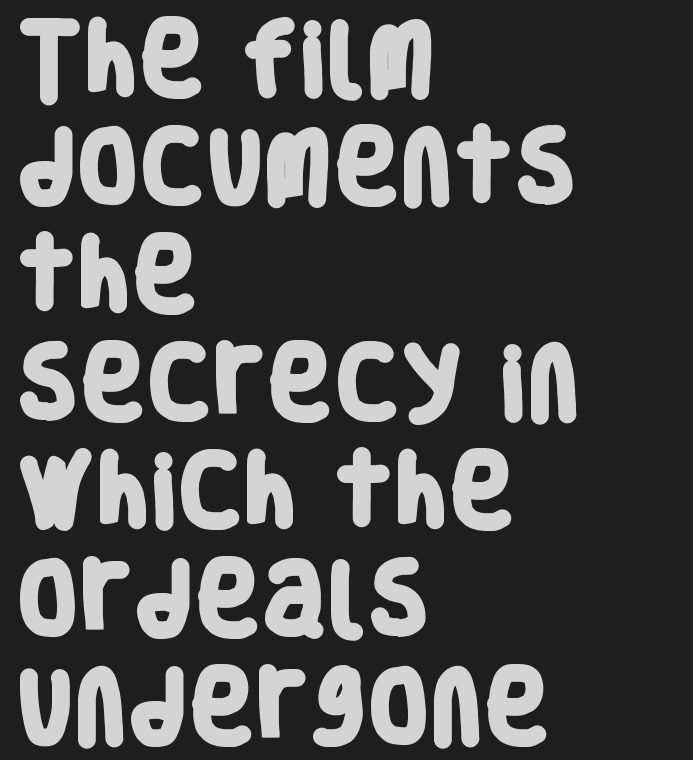
The letters carry no serifs — their stems end cleanly without finishing strokes. Beneath every word, the page is bare. You could not count columns in this text — the font is proportionally spaced. Its strokes are broad and dark, the hallmark of bold type. All the whitespace from short lines collects on the right.
